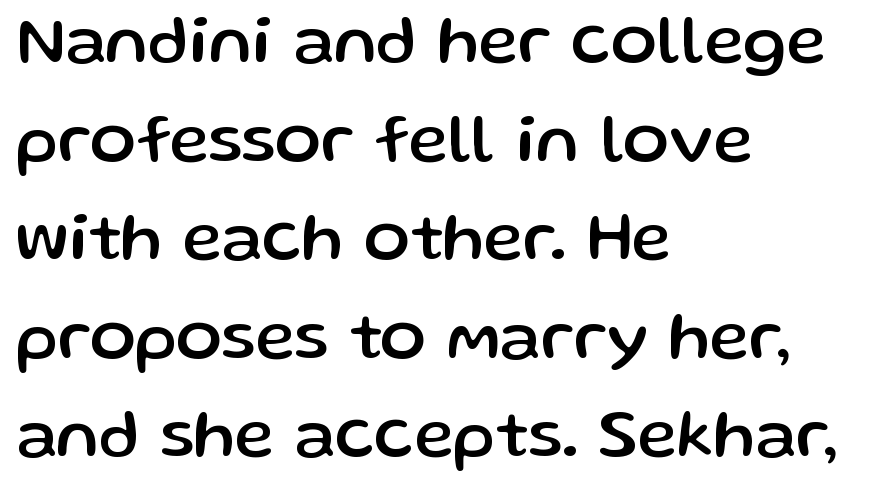
Q: Is the text italic (slanted)? A: No, it is upright.
Q: Is the typeface a serif or a sans-serif typeface? A: Sans-serif.
Q: Is the text underlined? A: No.
Q: How is the paragraph aligned? A: Left-aligned.
Q: Is the spacing between letters normal or unusually wide? A: Normal.
Q: Is the spacing between lines tight, normal or loose? A: Normal.
Q: Width (condensed, normal, or wide)? A: Normal.
Q: Stroke contrast? A: Low.
Q: x-height? A: Medium.
Q: Monospaced? A: No.
